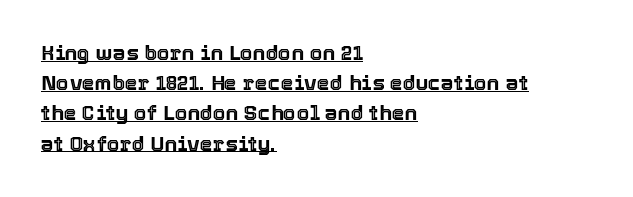
The image shows 21 px text type, upright; set left-aligned, normal line spacing (1.44x), normal letter spacing, underlined.
